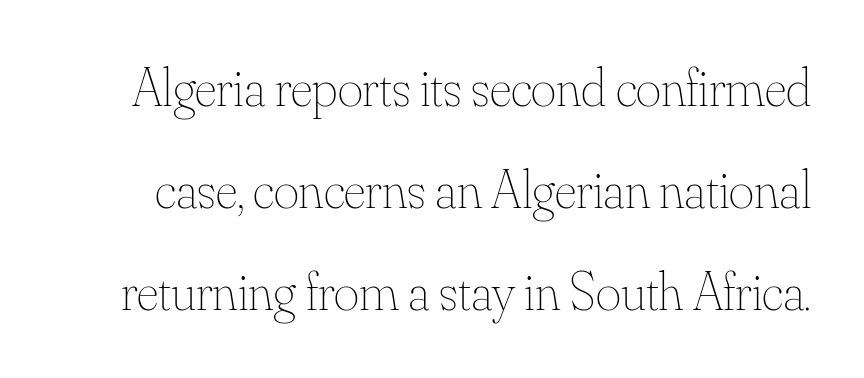
The image shows 54 px thin type, upright; set line spacing 1.89x, normal letter spacing, not underlined; medium stroke contrast and a small x-height.
